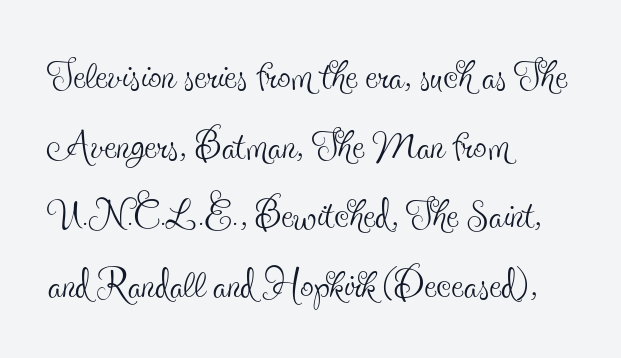
{"serif": "yes", "bold": "no", "weight": "thin", "width": "condensed", "x_height": "small", "monospaced": "no", "underline": "no", "align": "left", "line_spacing": "normal", "line_spacing_ratio": 1.29, "letter_spacing": "normal", "letter_spacing_em": 0.0, "glyph_px": 54}
